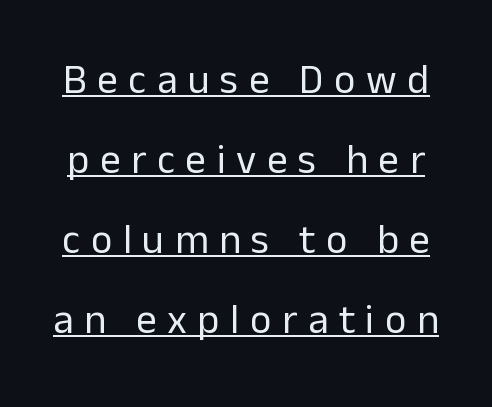
A light-to-regular cut is what we see here. Is there an underline? Yes — a line sits under the letters. The designer went with a sans here, leaving each stem footless. Loosely led — the rows are spread out. Italic: no, the glyphs are upright roman. Characters follow at a spacing far wider than the type designer built in.
